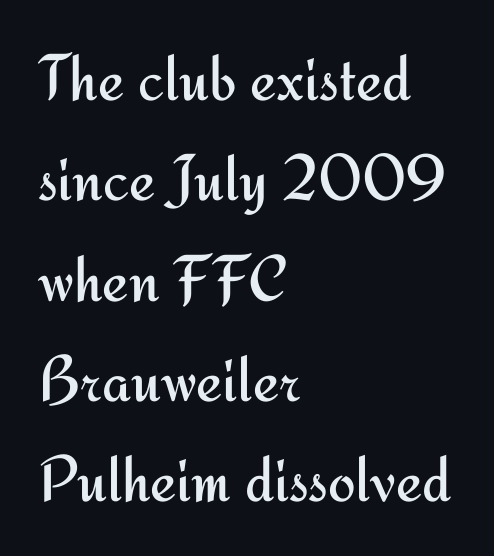
Q: Is the text bold? A: No.
Q: Is the text italic (slanted)? A: No, it is upright.
Q: Is the typeface a serif or a sans-serif typeface? A: Sans-serif.
Q: Is the text underlined? A: No.
Q: How is the paragraph aligned? A: Left-aligned.
Q: Is the spacing between letters normal or unusually wide? A: Normal.
Q: Is the spacing between lines tight, normal or loose? A: Normal.
Q: Width (condensed, normal, or wide)? A: Normal.
Q: Stroke contrast? A: Medium.
Q: x-height? A: Small.
Q: Monospaced? A: No.
